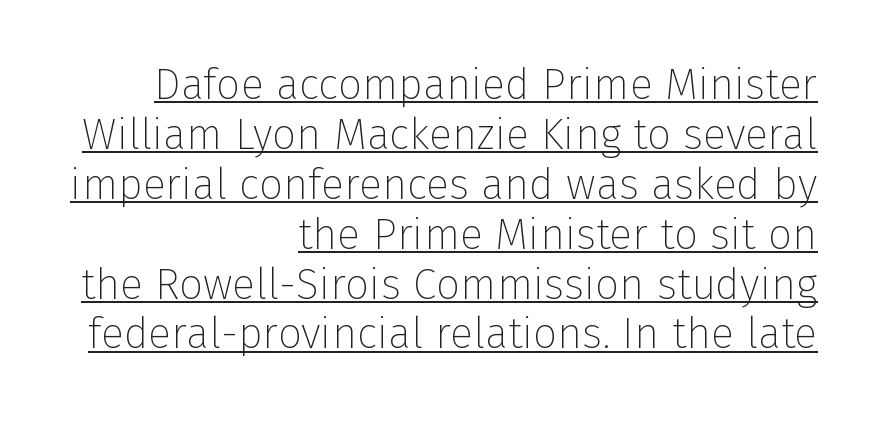
The text block is weighted toward the right margin, trailing off unevenly leftward. The sample's only ornament is a line tracing under the words. Posture: vertical. You could not count columns in this text — the font is proportionally spaced. Caption: face not bold, strokes unweighted. How are the letters spaced? Ordinarily, with no added tracking.
